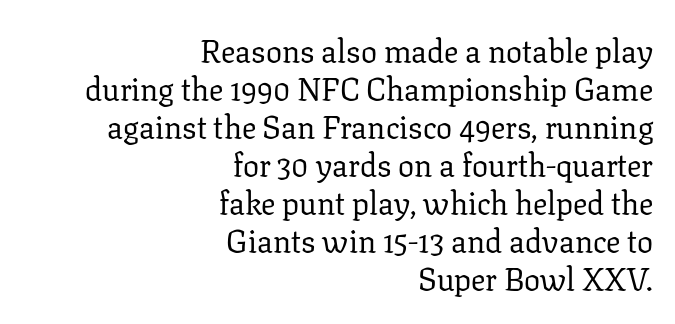
The image shows 32 px regular-weight serif type, upright; set right-aligned, line spacing 1.19x, normal letter spacing, not underlined; low stroke contrast and a medium x-height.
